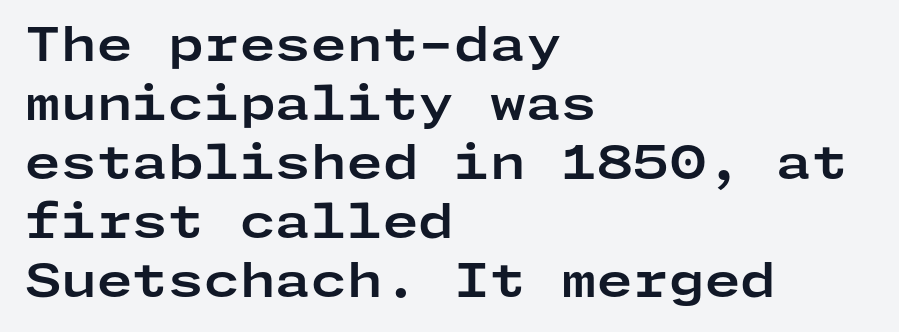
Q: Is the text bold? A: Yes.
Q: Is the text italic (slanted)? A: No, it is upright.
Q: Is the typeface a serif or a sans-serif typeface? A: Sans-serif.
Q: Is the text underlined? A: No.
Q: How is the paragraph aligned? A: Left-aligned.
Q: Is the spacing between letters normal or unusually wide? A: Normal.
Q: Is the spacing between lines tight, normal or loose? A: Normal.
Q: Width (condensed, normal, or wide)? A: Wide.
Q: Stroke contrast? A: Low.
Q: x-height? A: Medium.
